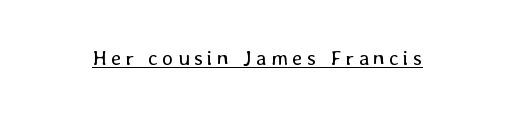
{"italic": "no", "bold": "no", "underline": "yes", "letter_spacing": "wide", "letter_spacing_em": 0.2, "glyph_px": 21}
